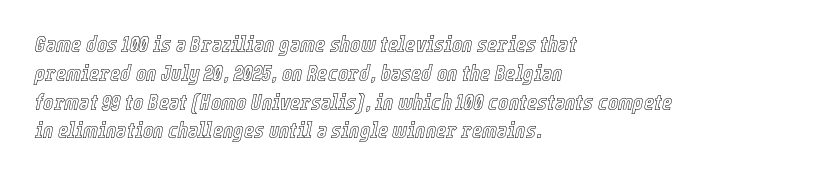
The image shows 22 px text type, italic (leaning right); set left-aligned, normal line spacing (1.31x), normal letter spacing, not underlined.
